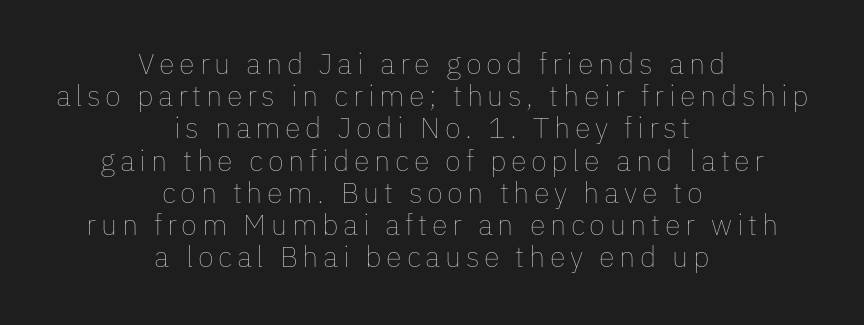
Q: Is the text bold? A: No.
Q: Is the text italic (slanted)? A: No, it is upright.
Q: Is the text underlined? A: No.
Q: How is the paragraph aligned? A: Centered.
Q: Is the spacing between lines tight, normal or loose? A: Tight.
Q: Width (condensed, normal, or wide)? A: Normal.
Q: Stroke contrast? A: Low.
Q: x-height? A: Medium.
Q: Monospaced? A: No.
